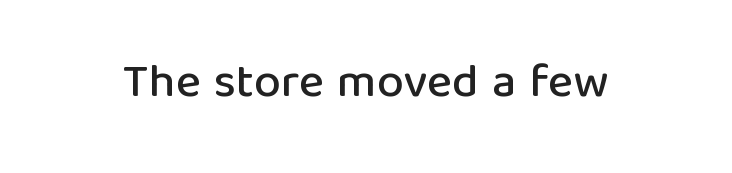
{"serif": "no", "italic": "no", "width": "normal", "stroke_contrast": "low", "x_height": "medium", "monospaced": "no", "underline": "no", "letter_spacing": "normal", "letter_spacing_em": 0.0, "glyph_px": 48}
